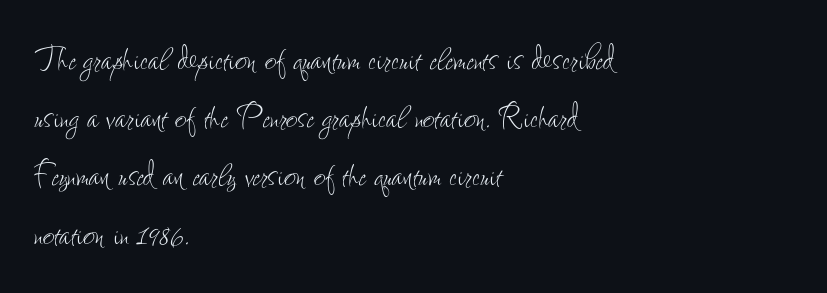
Q: Is the text bold? A: No.
Q: Is the text italic (slanted)? A: Yes.
Q: Is the text underlined? A: No.
Q: How is the paragraph aligned? A: Left-aligned.
Q: Is the spacing between letters normal or unusually wide? A: Normal.
Q: Is the spacing between lines tight, normal or loose? A: Normal.
Q: Width (condensed, normal, or wide)? A: Condensed.
Q: Stroke contrast? A: Low.
Q: x-height? A: Small.
Q: Monospaced? A: No.
